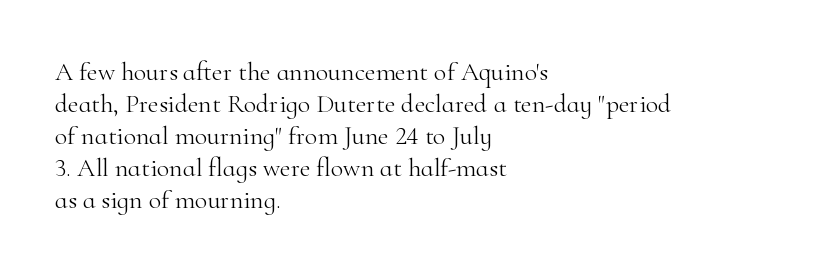
Q: Is the text bold? A: No.
Q: Is the text italic (slanted)? A: No, it is upright.
Q: Is the text underlined? A: No.
Q: How is the paragraph aligned? A: Left-aligned.
Q: Is the spacing between letters normal or unusually wide? A: Normal.
